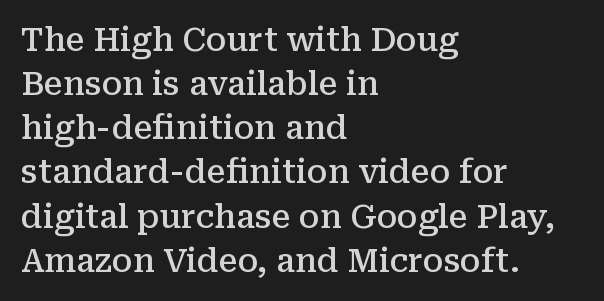
{"serif": "yes", "italic": "no", "bold": "semi", "weight": "semibold", "width": "normal", "stroke_contrast": "medium", "x_height": "medium", "monospaced": "no", "underline": "no", "align": "left", "line_spacing": "normal", "line_spacing_ratio": 1.38, "letter_spacing": "normal", "letter_spacing_em": 0.0, "glyph_px": 32}
